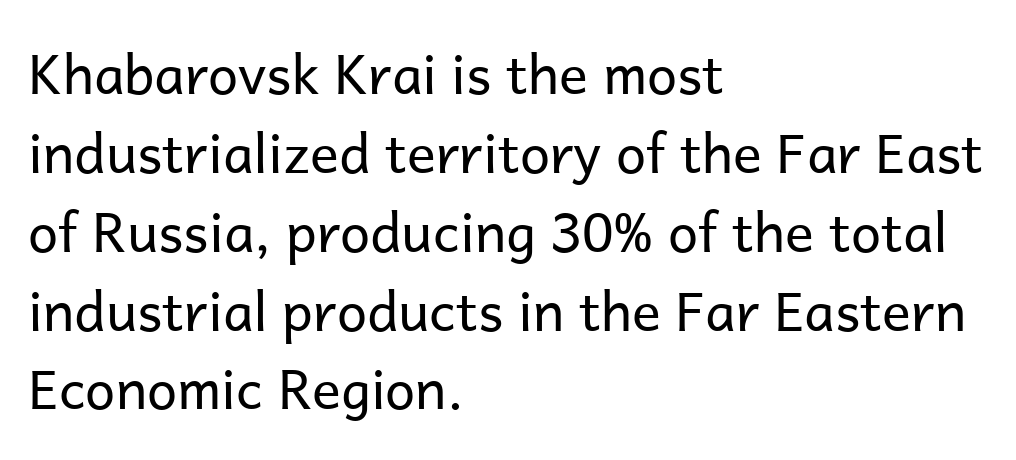
The image shows 54 px regular-weight sans-serif type, upright; set left-aligned, normal line spacing (1.46x), normal letter spacing, not underlined; low stroke contrast and a medium x-height.
